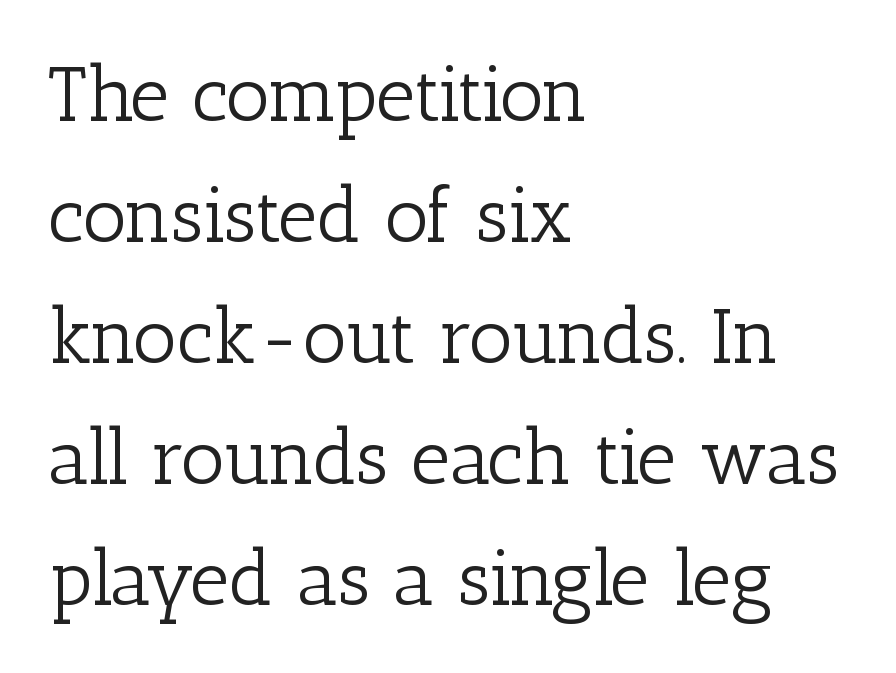
The image shows 77 px light serif type, upright; set left-aligned, normal line spacing (1.57x), normal letter spacing, not underlined; low stroke contrast and a medium x-height.
